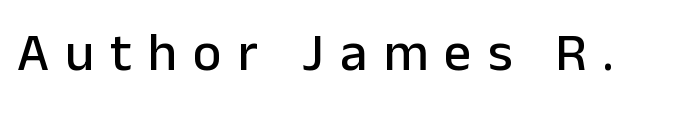
{"serif": "no", "italic": "no", "width": "normal", "stroke_contrast": "low", "x_height": "medium", "monospaced": "no", "underline": "no", "letter_spacing": "wide", "letter_spacing_em": 0.3, "glyph_px": 54}
